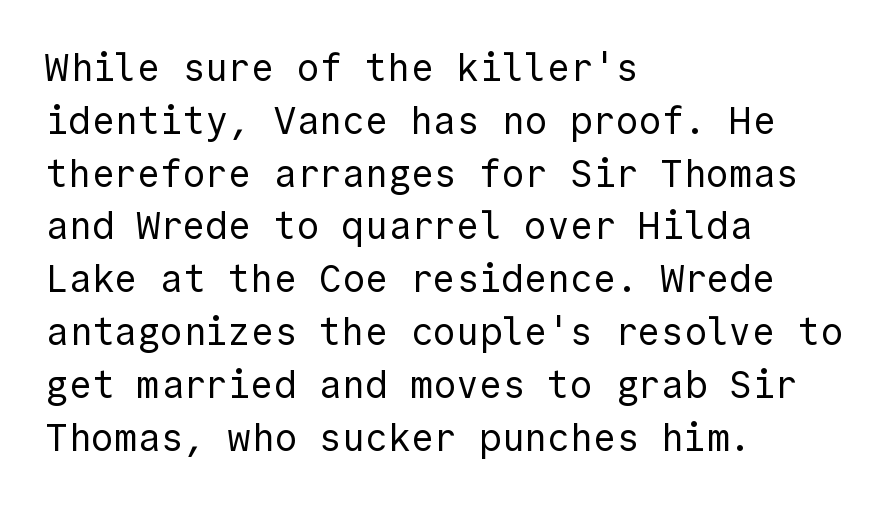
{"serif": "no", "italic": "no", "bold": "no", "weight": "regular", "width": "normal", "x_height": "medium", "monospaced": "yes", "underline": "no", "align": "left", "line_spacing": "normal", "line_spacing_ratio": 1.39, "letter_spacing": "normal", "letter_spacing_em": 0.0, "glyph_px": 38}
